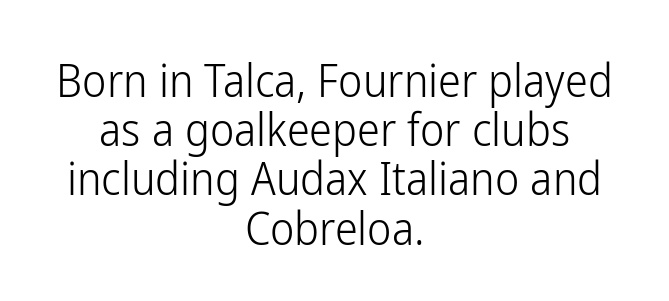
{"serif": "no", "italic": "no", "bold": "no", "weight": "light", "width": "condensed", "stroke_contrast": "low", "x_height": "medium", "monospaced": "no", "underline": "no", "align": "center", "line_spacing": "tight", "line_spacing_ratio": 1.07, "letter_spacing": "normal", "letter_spacing_em": 0.0, "glyph_px": 46}
